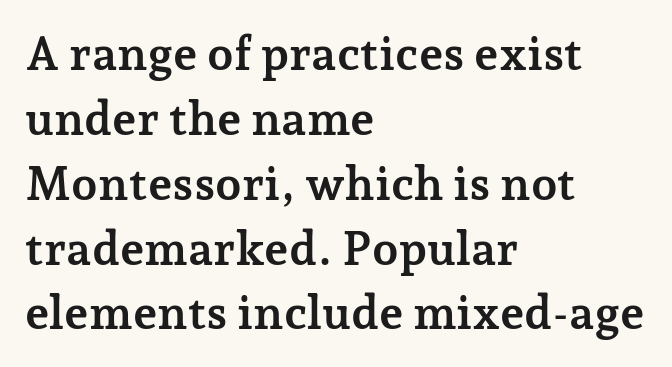
Only glyphs here, with clear space below each row. The rendering uses a bold face; every stroke is thick and dark. What's the leading like? Ordinary, nothing unusual. The letters advance in unequal steps, a hallmark of proportional type. This is the regular roman posture of the typeface.
